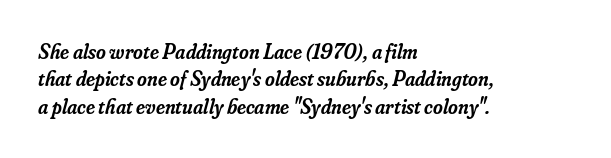
The image shows 21 px text type, italic (leaning right); set left-aligned, normal line spacing (1.3x), normal letter spacing, not underlined.
